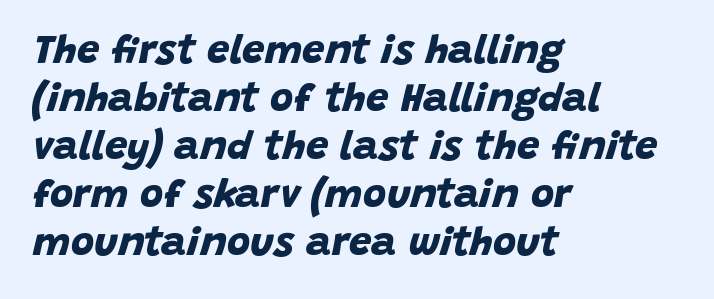
Characters follow at the spacing the type designer built in. Notice how the passage keeps a crisp vertical edge on the left only. In terms of letterform style, serifs are entirely absent. The letters advance in unequal steps, a hallmark of proportional type. Plenty of ink on the page — the face is bold.
